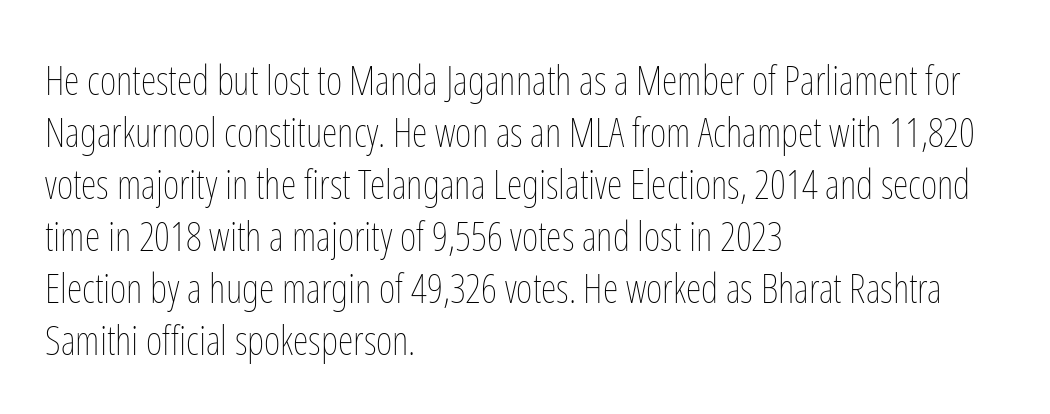
The image shows 40 px thin, condensed type, upright; set left-aligned, normal line spacing (1.3x), normal letter spacing, not underlined; low stroke contrast and a medium x-height.
